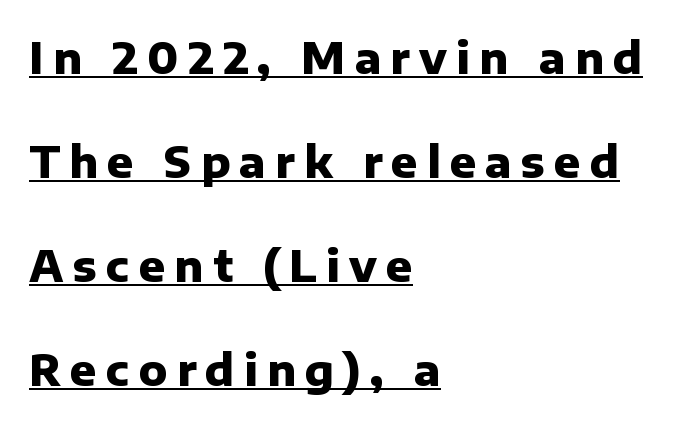
{"serif": "no", "italic": "no", "bold": "yes", "weight": "heavy", "width": "normal", "stroke_contrast": "low", "x_height": "medium", "monospaced": "no", "underline": "yes", "align": "left", "line_spacing": "loose", "line_spacing_ratio": 2.42, "letter_spacing": "wide", "letter_spacing_em": 0.22, "glyph_px": 43}
